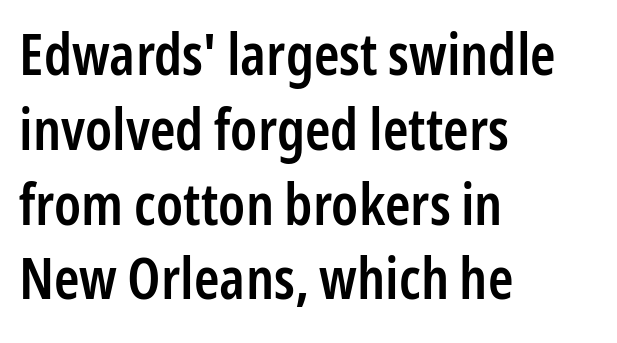
Q: Is the text bold? A: Semi-bold.
Q: Is the text italic (slanted)? A: No, it is upright.
Q: Is the typeface a serif or a sans-serif typeface? A: Sans-serif.
Q: Is the text underlined? A: No.
Q: How is the paragraph aligned? A: Left-aligned.
Q: Is the spacing between letters normal or unusually wide? A: Normal.
Q: Is the spacing between lines tight, normal or loose? A: Normal.
Q: Width (condensed, normal, or wide)? A: Condensed.
Q: Stroke contrast? A: Low.
Q: x-height? A: Medium.
Q: Monospaced? A: No.
